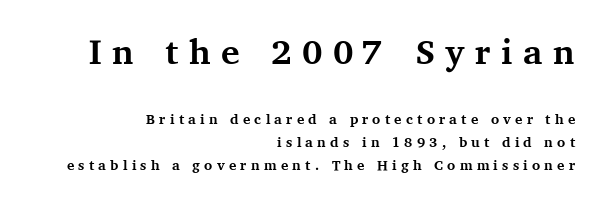
The glyphs in this specimen are seriffed. Reading down the block, your eye finds every line finishing at a fixed right position. Look at the tracking — it's clearly loosened, letters drifting apart. Proportional: the letters do not fall into vertical columns. A clean baseline with only descenders dipping below it.
